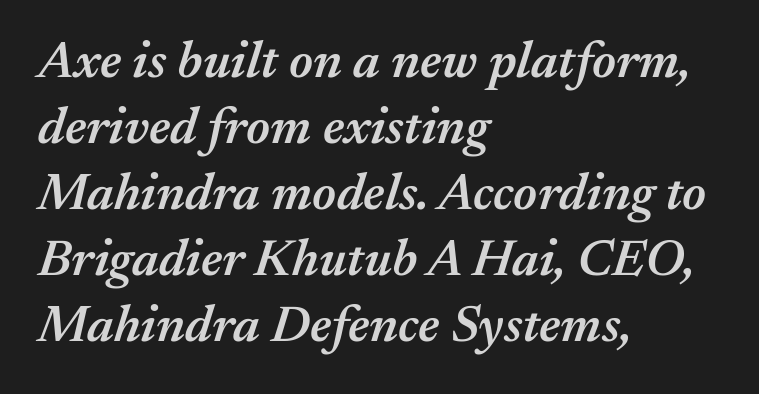
Type without underlining. The leading is moderate, giving the passage an even texture. A fair bit of extra ink — the face is semibold, not bold. Short and long lines alike share a common starting point at left.
